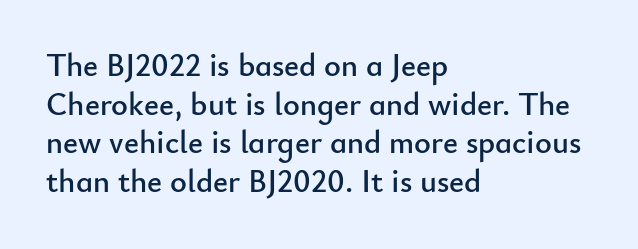
{"serif": "no", "italic": "no", "width": "normal", "stroke_contrast": "low", "x_height": "small", "monospaced": "no", "underline": "no", "align": "left", "line_spacing_ratio": 1.21, "letter_spacing": "normal", "letter_spacing_em": 0.0, "glyph_px": 32}
